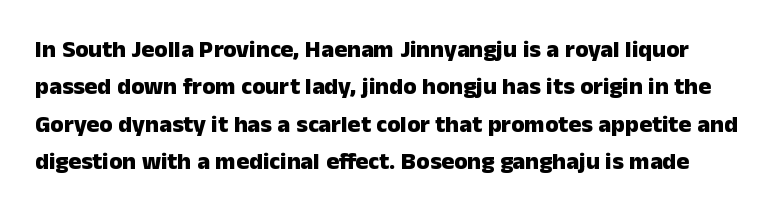
The image shows 24 px bold type, upright; set normal line spacing (1.56x), normal letter spacing, not underlined.
